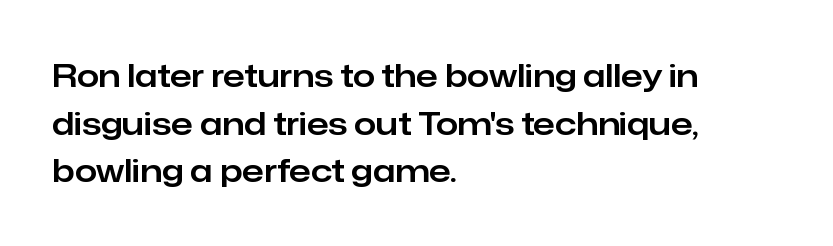
{"serif": "no", "italic": "no", "width": "normal", "stroke_contrast": "low", "x_height": "medium", "monospaced": "no", "underline": "no", "align": "left", "line_spacing": "normal", "line_spacing_ratio": 1.49, "letter_spacing": "normal", "letter_spacing_em": 0.0, "glyph_px": 32}
